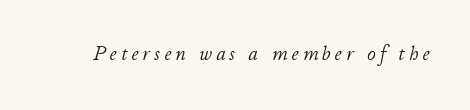
Q: Is the text bold? A: No.
Q: Is the text italic (slanted)? A: Yes, it leans right by about 11 degrees.
Q: Is the text underlined? A: No.
